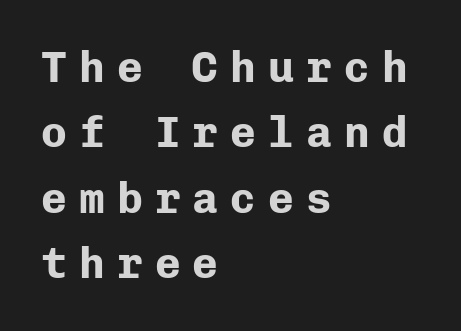
{"serif": "no", "italic": "no", "bold": "yes", "weight": "bold", "width": "normal", "stroke_contrast": "low", "x_height": "medium", "monospaced": "yes", "underline": "no", "align": "left", "line_spacing": "normal", "line_spacing_ratio": 1.52, "letter_spacing": "wide", "letter_spacing_em": 0.28, "glyph_px": 43}
